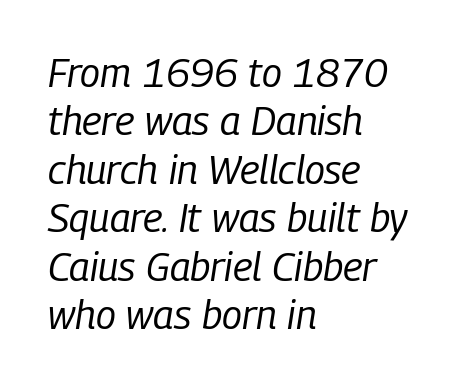
{"italic": "yes", "lean": "right", "slant_degrees": 9, "bold": "no", "weight": "regular", "width": "condensed", "stroke_contrast": "low", "x_height": "medium", "monospaced": "no", "underline": "no", "align": "left", "line_spacing_ratio": 1.21, "letter_spacing": "normal", "letter_spacing_em": 0.0, "glyph_px": 40}
